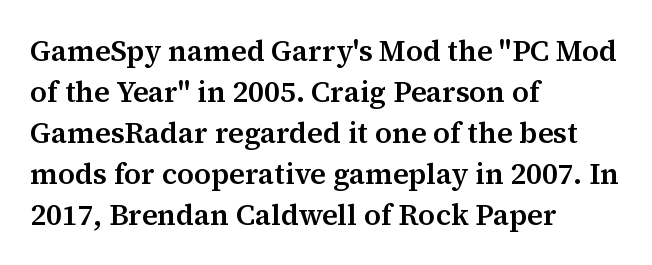
Q: Is the text italic (slanted)? A: No, it is upright.
Q: Is the typeface a serif or a sans-serif typeface? A: Serif.
Q: Is the text underlined? A: No.
Q: How is the paragraph aligned? A: Left-aligned.
Q: Is the spacing between letters normal or unusually wide? A: Normal.
Q: Is the spacing between lines tight, normal or loose? A: Normal.
Q: Width (condensed, normal, or wide)? A: Normal.
Q: Stroke contrast? A: Medium.
Q: x-height? A: Medium.
Q: Monospaced? A: No.
